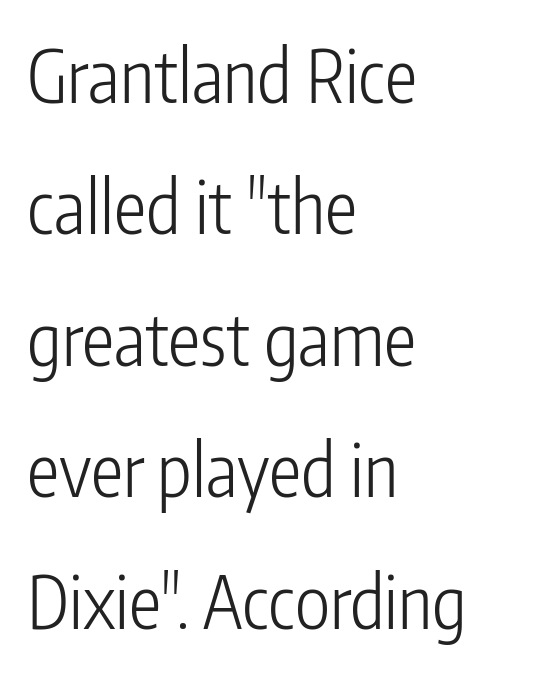
The image shows 73 px light, condensed sans-serif type, upright; set left-aligned, line spacing 1.8x, normal letter spacing, not underlined; low stroke contrast and a medium x-height.
